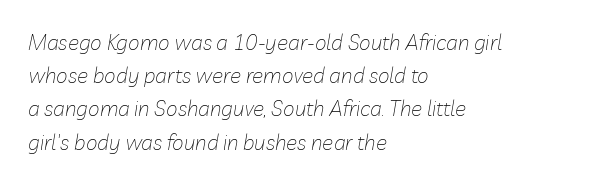
The image shows 21 px text type, italic (leaning right); set left-aligned, normal line spacing (1.58x), normal letter spacing, not underlined.
